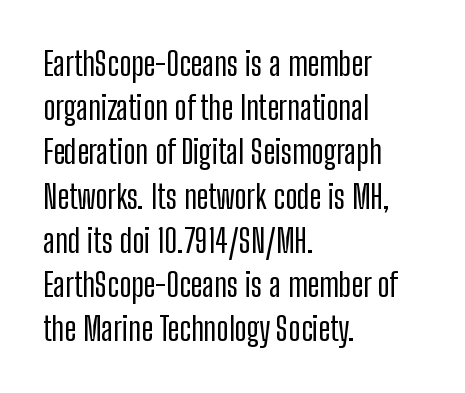
Normally led — the rows are evenly, conventionally spaced. Look at the tracking — it's just the regular setting, nothing added. A bare baseline throughout the passage. The typesetter chose a ragged-right arrangement here. Italic? Not at all — the glyphs are vertical. The designer went with a sans here, leaving each stem footless.
